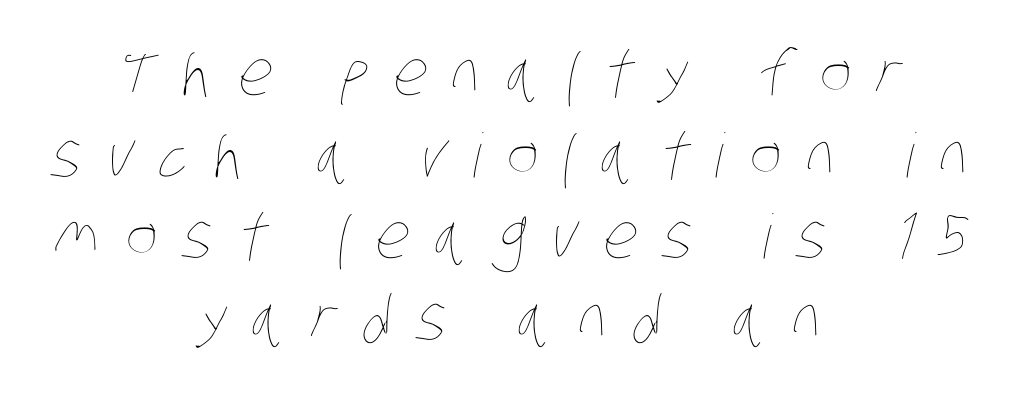
The image shows 61 px thin, condensed type; set centered, normal line spacing (1.34x), unusually wide letter spacing (+0.42 em), not underlined; low stroke contrast and a large x-height.
